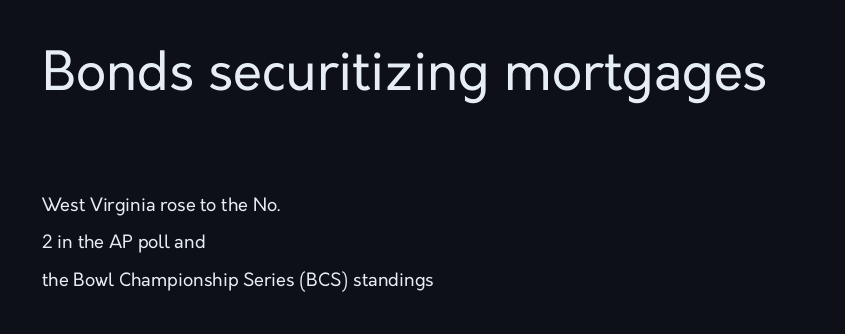
{"serif": "no", "italic": "no", "bold": "no", "weight": "regular", "width": "normal", "stroke_contrast": "low", "x_height": "medium", "monospaced": "no", "underline": "no", "align": "left", "line_spacing": "loose", "line_spacing_ratio": 2.08, "letter_spacing": "normal", "letter_spacing_em": 0.0, "larger_block": "first", "size_ratio": 2.94, "glyph_px": 53}
